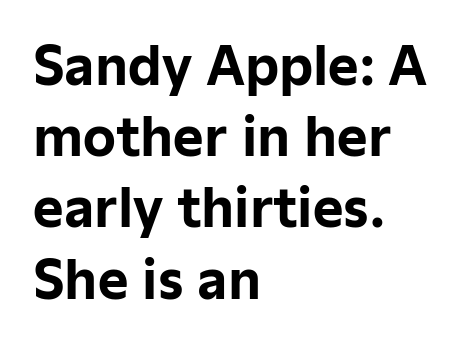
The image shows 52 px bold sans-serif type, upright; set left-aligned, normal line spacing (1.37x), normal letter spacing, not underlined; low stroke contrast and a medium x-height.
